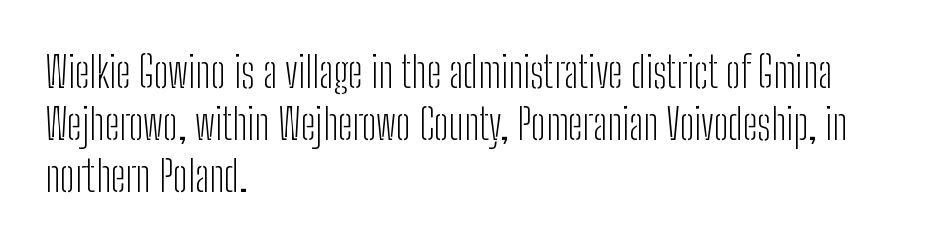
Is this a fixed-width face? No — the glyphs have proportional, varying widths. No italicization has been applied; the sample stays upright. The face used here is a sans, in the tradition of grotesques and geometrics. Does the copy run flush right? No — it runs flush left.
